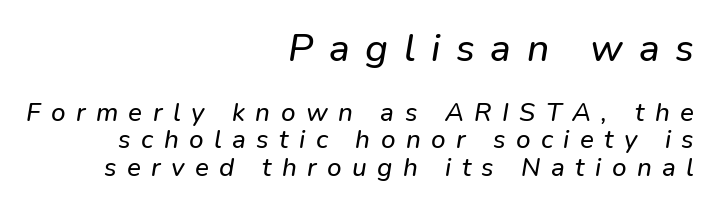
Q: Is the typeface a serif or a sans-serif typeface? A: Sans-serif.
Q: Is the text underlined? A: No.
Q: How is the paragraph aligned? A: Right-aligned.
Q: Is the spacing between letters normal or unusually wide? A: Unusually wide.
Q: Is the spacing between lines tight, normal or loose? A: Tight.
Q: Which block of text is set in a larger size, the first (top) or the second (bottom)? A: The first (top) one.
Q: Width (condensed, normal, or wide)? A: Normal.
Q: Stroke contrast? A: Low.
Q: x-height? A: Medium.
Q: Monospaced? A: No.
